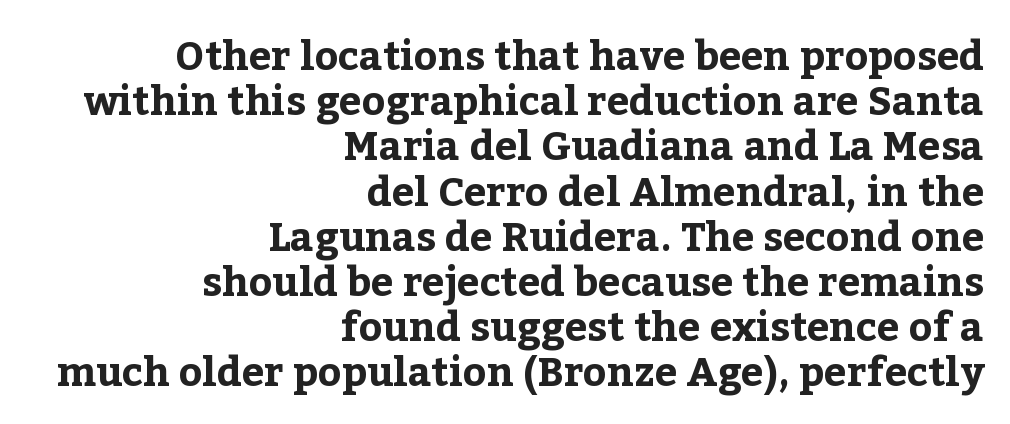
Examine the stroke ends and you'll spot serifs. Leading is clearly below the norm, producing a dense column. Descenders are the only things crossing below the line. Line endings align vertically; line beginnings do not. Tracking value appears to be zero — textbook default spacing.
